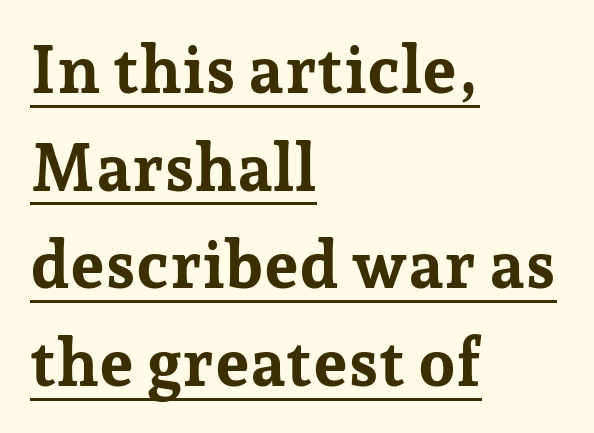
Somebody hit Ctrl+U on this one — the words are underlined. Caption: multi-line text, flush left, ragged right. Glyph-to-glyph distance matches everyday printed text. Honestly, the row spacing looks completely unremarkable. This sample uses a serif face. Is this a fixed-width face? No — the glyphs have proportional, varying widths.
